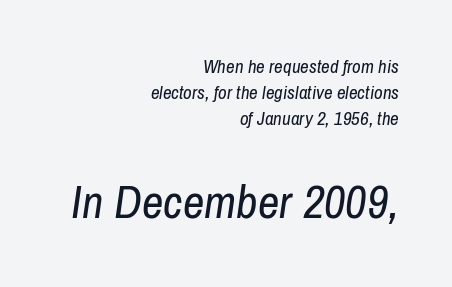
Block two is the big one; block one sits smaller above it. The rendering uses natural spacing where letterforms have individual widths. Stroke mass is kept to a normal reading level or below. Nothing unusual about the tracking: characters are spaced as the font intends. When letters slant like this, we call the style italic. The setting favours the right margin, as signatures and pull-quotes sometimes do.
